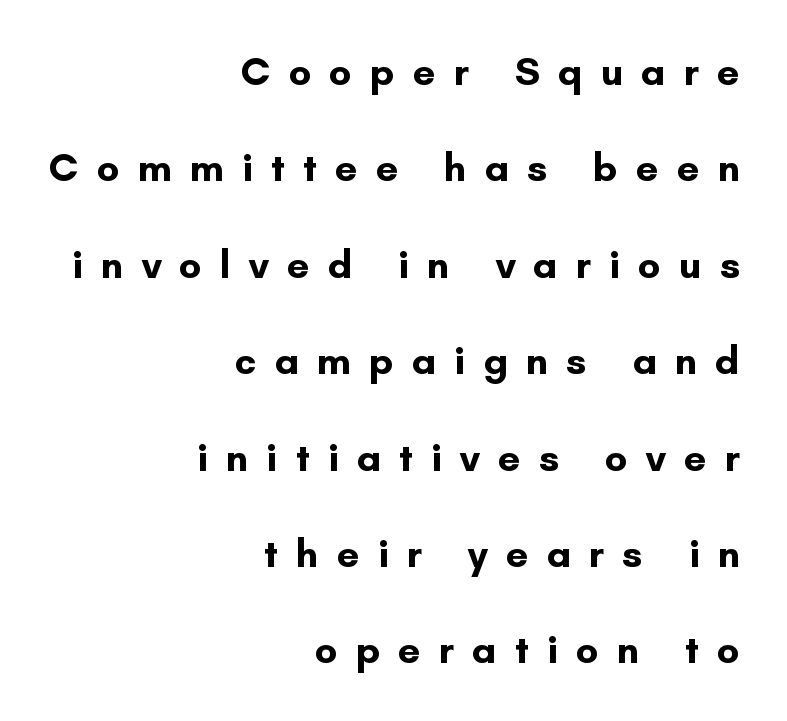
Glyph-to-glyph distance is far greater than everyday printed text. Reading down the block, your eye finds every line finishing at a fixed right position. Is this a fixed-width face? No — the glyphs have proportional, varying widths. Unlike italic type, these characters show no tilt at all. To sum up the face: it is a sans, with no serifs.
